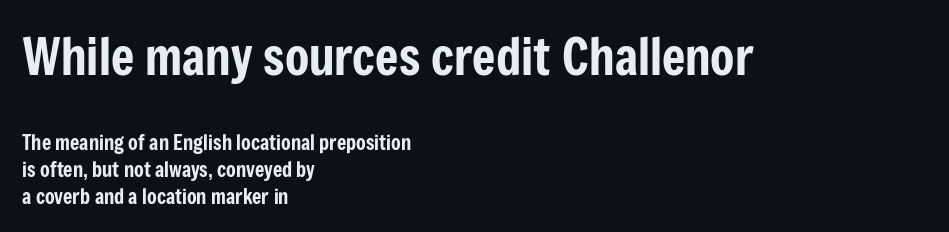
The image shows 50 px condensed sans-serif type, upright; set left-aligned, normal line spacing (1.34x), normal letter spacing, not underlined; the first (top) block is 2.5x larger; low stroke contrast and a medium x-height.
